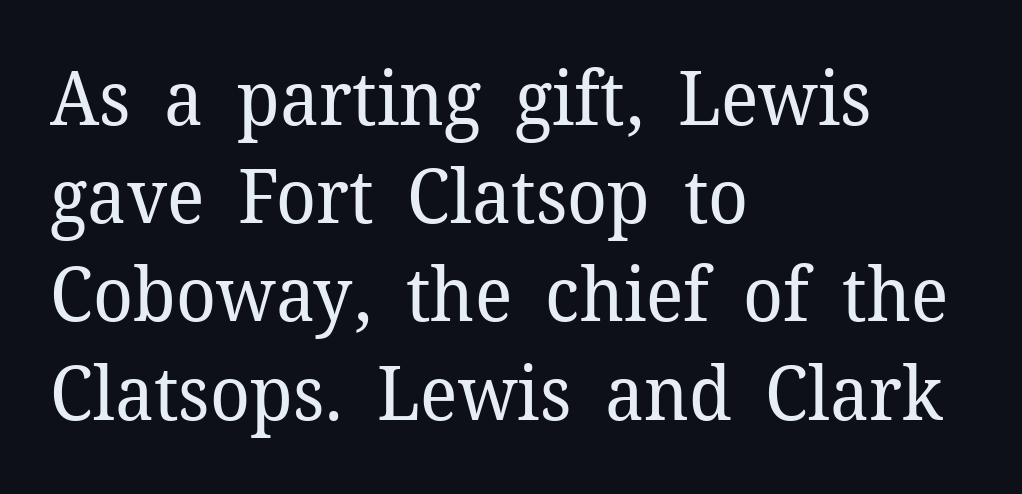
The image shows 75 px regular-weight serif type, upright; set left-aligned, normal line spacing (1.31x), normal letter spacing, not underlined; low stroke contrast and a medium x-height.
